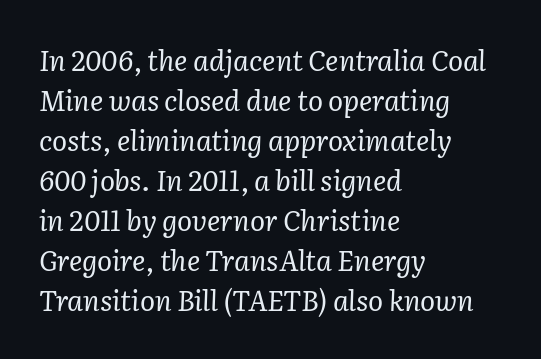
Q: Is the text bold? A: No.
Q: Is the text italic (slanted)? A: Yes, it leans right by about 2 degrees.
Q: Is the typeface a serif or a sans-serif typeface? A: Serif.
Q: Is the text underlined? A: No.
Q: How is the paragraph aligned? A: Left-aligned.
Q: Is the spacing between letters normal or unusually wide? A: Normal.
Q: Is the spacing between lines tight, normal or loose? A: Normal.
Q: Width (condensed, normal, or wide)? A: Normal.
Q: Stroke contrast? A: Low.
Q: x-height? A: Medium.
Q: Monospaced? A: No.
